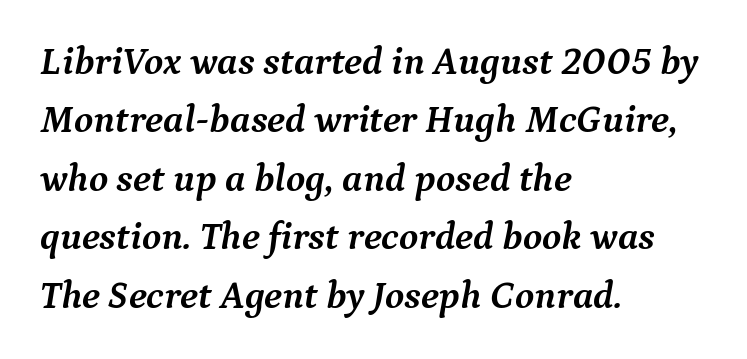
Summary of vertical rhythm: regular, with standard interline spacing. Each letter keeps its own natural width here, so spacing adapts to shape. Stroke thickness is high; the sample reads as a true bold. The face used here has a pronounced slope to its letters. The font family rendered here belongs to the serif group. The type is set solid horizontally, with unmodified tracking.
